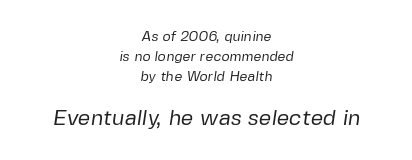
The image shows 22 px text type; set centered, normal line spacing (1.43x), normal letter spacing, not underlined; the second (bottom) block is 1.57x larger.
